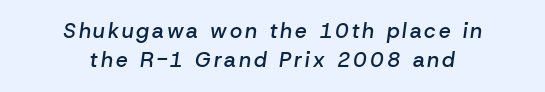
The image shows 21 px text type, italic (leaning right); set centered, normal line spacing (1.4x), not underlined.
